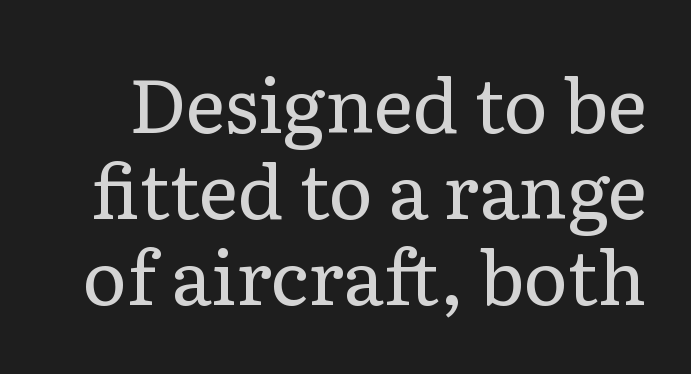
Q: Is the text bold? A: No.
Q: Is the text italic (slanted)? A: No, it is upright.
Q: Is the typeface a serif or a sans-serif typeface? A: Serif.
Q: Is the text underlined? A: No.
Q: Is the spacing between letters normal or unusually wide? A: Normal.
Q: Is the spacing between lines tight, normal or loose? A: Tight.
Q: Width (condensed, normal, or wide)? A: Normal.
Q: Stroke contrast? A: Low.
Q: x-height? A: Medium.
Q: Monospaced? A: No.
